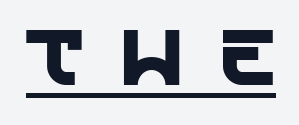
The image shows 79 px sans-serif type, upright; set unusually wide letter spacing (+0.47 em), underlined; a large x-height.
